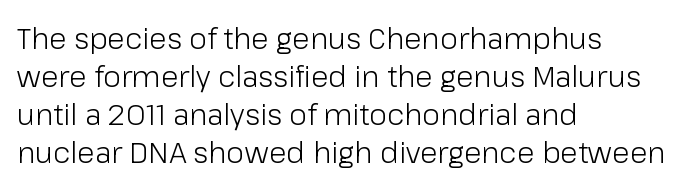
{"serif": "no", "italic": "no", "bold": "no", "weight": "light", "width": "normal", "stroke_contrast": "low", "x_height": "medium", "monospaced": "no", "underline": "no", "align": "left", "line_spacing": "normal", "line_spacing_ratio": 1.31, "letter_spacing": "normal", "letter_spacing_em": 0.0, "glyph_px": 29}
